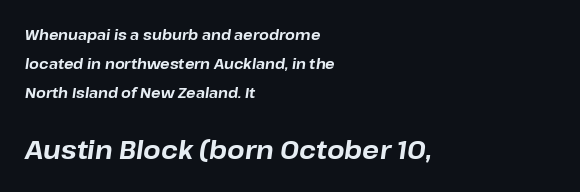
{"italic": "yes", "lean": "right", "slant_degrees": 8, "bold": "yes", "underline": "no", "align": "left", "line_spacing": "loose", "line_spacing_ratio": 2.06, "letter_spacing": "normal", "letter_spacing_em": 0.0, "larger_block": "second", "size_ratio": 1.79, "glyph_px": 25}
